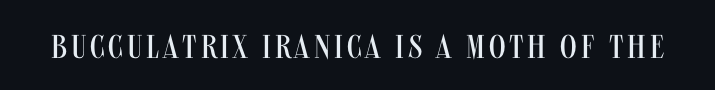
Q: Is the text bold? A: No.
Q: Is the text italic (slanted)? A: No, it is upright.
Q: Is the typeface a serif or a sans-serif typeface? A: Sans-serif.
Q: Is the text underlined? A: No.
Q: Width (condensed, normal, or wide)? A: Condensed.
Q: Stroke contrast? A: Medium.
Q: x-height? A: Large.
Q: Monospaced? A: No.
